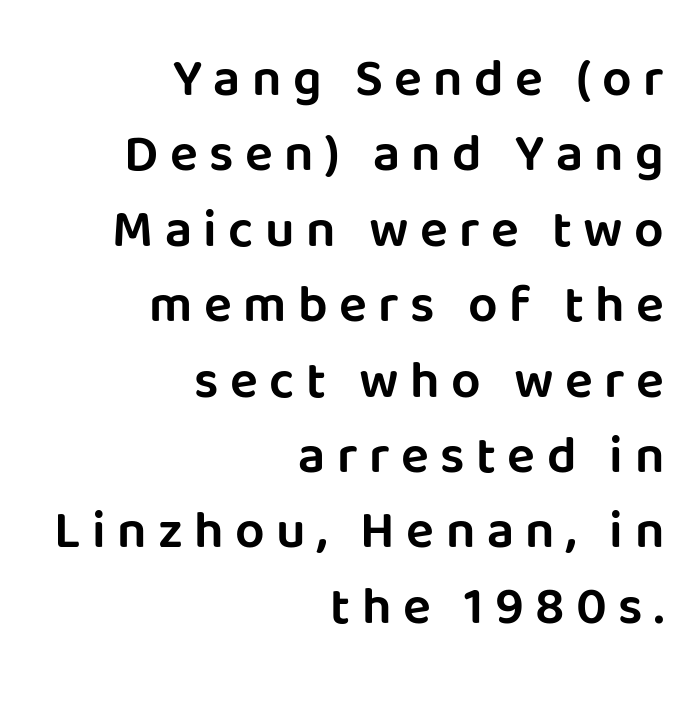
Q: Is the text italic (slanted)? A: No, it is upright.
Q: Is the typeface a serif or a sans-serif typeface? A: Sans-serif.
Q: Is the text underlined? A: No.
Q: How is the paragraph aligned? A: Right-aligned.
Q: Is the spacing between letters normal or unusually wide? A: Unusually wide.
Q: Is the spacing between lines tight, normal or loose? A: Normal.
Q: Width (condensed, normal, or wide)? A: Normal.
Q: Stroke contrast? A: Low.
Q: x-height? A: Large.
Q: Monospaced? A: No.
